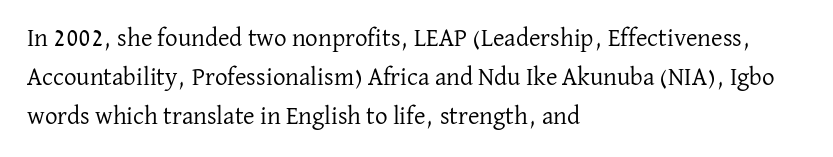
Q: Is the text bold? A: No.
Q: Is the text italic (slanted)? A: No, it is upright.
Q: Is the text underlined? A: No.
Q: How is the paragraph aligned? A: Left-aligned.
Q: Is the spacing between letters normal or unusually wide? A: Normal.
Q: Is the spacing between lines tight, normal or loose? A: Normal.
